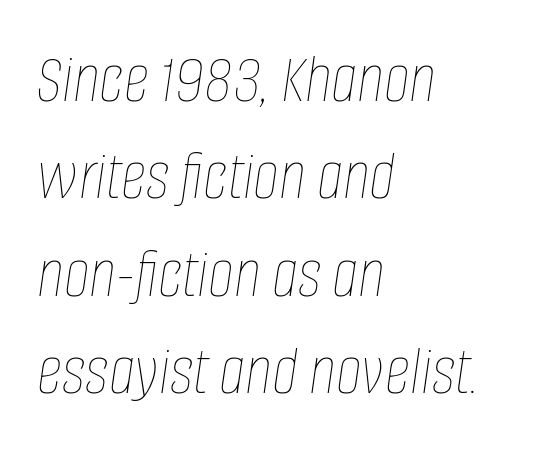
The passage is arranged the way most books set body copy — flush left. Italic? Definitely — the glyphs are oblique. The rendering uses natural spacing where letterforms have individual widths. Does the leading feel generous? No, just average. The letters sit at their default tracking, neither squeezed nor spread. Any mark beneath the type? The region is blank.
